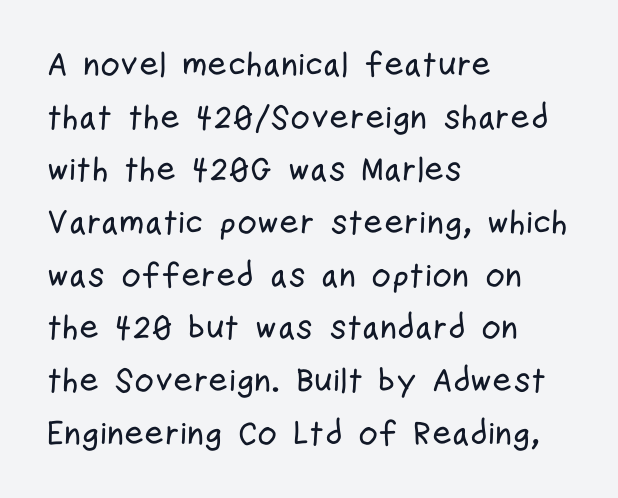
{"serif": "no", "italic": "no", "width": "condensed", "stroke_contrast": "low", "x_height": "medium", "monospaced": "no", "underline": "no", "align": "left", "line_spacing": "normal", "line_spacing_ratio": 1.55, "letter_spacing": "normal", "letter_spacing_em": 0.0, "glyph_px": 34}
